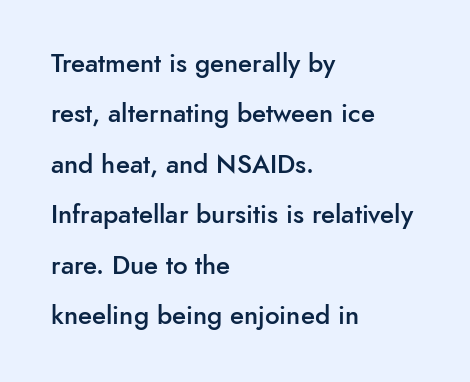
Compared with typical body copy, the letter spacing here is the same. Line starts are locked; line ends wander. The letters stand straight up with perfectly vertical stems. Notice the wide empty band between every row — that's loose leading. I'd describe the lettering as semibold — firm but not a full bold.
